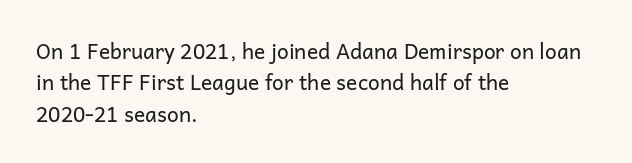
Q: Is the text bold? A: No.
Q: Is the text italic (slanted)? A: No, it is upright.
Q: Is the text underlined? A: No.
Q: How is the paragraph aligned? A: Left-aligned.
Q: Is the spacing between letters normal or unusually wide? A: Normal.
Q: Is the spacing between lines tight, normal or loose? A: Normal.
